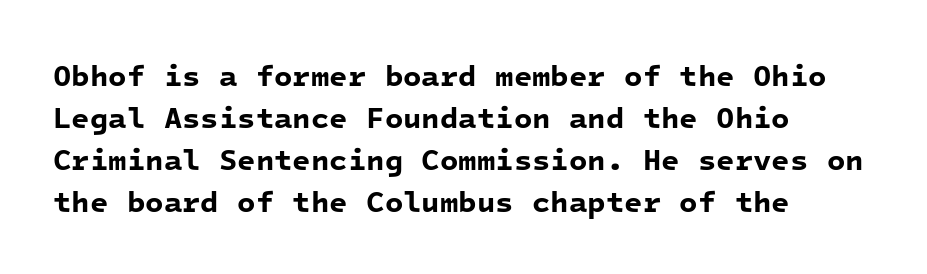
The image shows 30 px bold sans-serif type, monospaced; set left-aligned, normal line spacing (1.4x), normal letter spacing, not underlined; low stroke contrast and a medium x-height.
